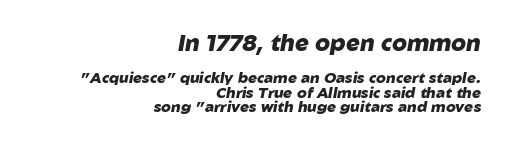
These lines carry a lot of weight — the face is fully bold. What's the leading like? Squeezed, with rows nearly overlapping. Where is the straight margin? On the right. Between these two stacked blocks, the higher one wins on size.
